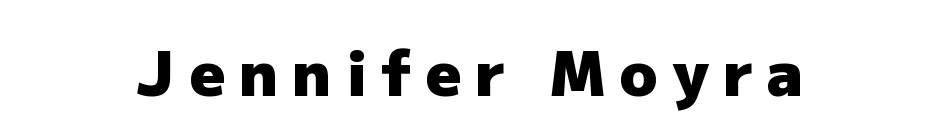
The characters look thick and weighty, a clear bold. The zone under the glyphs is completely vacant. Characters follow at a spacing far wider than the type designer built in. Short and long lines alike share a common midpoint. Think of a printed novel: that variable character pitch is what you see here.
